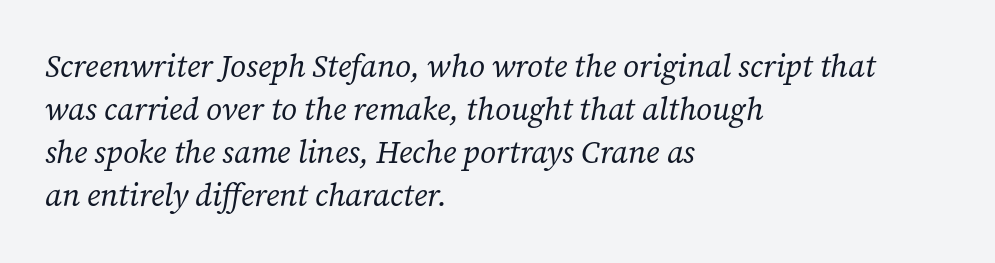
Vertical stems look standard width or narrower in stroke. Horizontal alignment here is leftward, the default for most running prose. Slanted lettering throughout. Summary of vertical rhythm: regular, with standard interline spacing. Proportional: the letters do not fall into vertical columns. Little horizontal feet cap the strokes, marking this as serif type.
